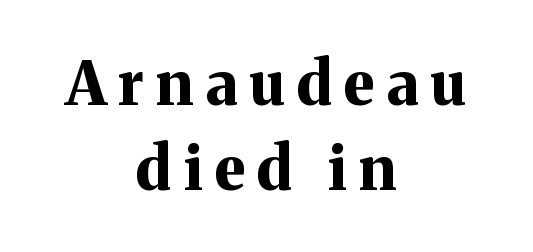
{"serif": "yes", "italic": "no", "bold": "yes", "weight": "bold", "width": "normal", "stroke_contrast": "medium", "x_height": "medium", "monospaced": "no", "underline": "no", "align": "center", "line_spacing": "normal", "line_spacing_ratio": 1.41, "letter_spacing": "wide", "letter_spacing_em": 0.2, "glyph_px": 60}
